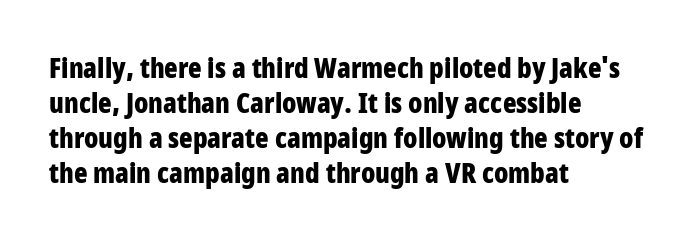
Ordinary non-slanted type is in use. Glance below the letters and you will spot only blank space. A student would call this left alignment; a typographer would say flush left, rag right. Note the varied advance widths — an 'i' is clearly narrower than an 'm'. The type family on display is of the sans-serif kind. How heavy is the stroke? Heavy — this is a bold.
